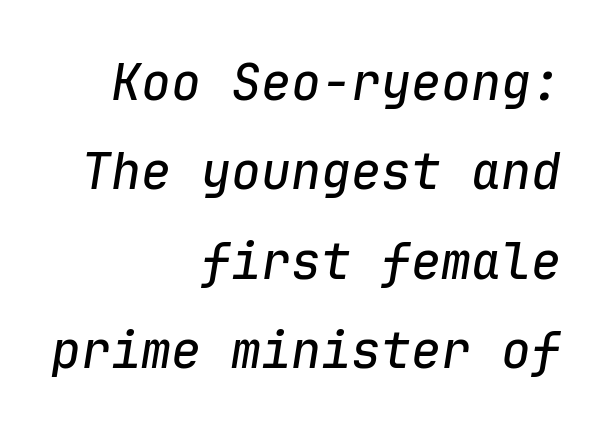
{"italic": "yes", "lean": "right", "slant_degrees": 9, "width": "normal", "stroke_contrast": "low", "x_height": "medium", "monospaced": "yes", "underline": "no", "align": "right", "line_spacing_ratio": 1.79, "letter_spacing": "normal", "letter_spacing_em": 0.0, "glyph_px": 50}
